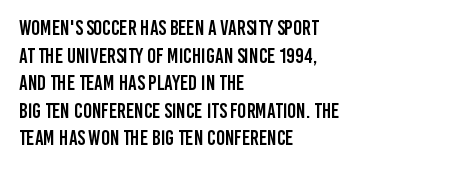
The image shows 21 px text type, upright; set left-aligned, normal line spacing (1.31x), normal letter spacing, not underlined.
